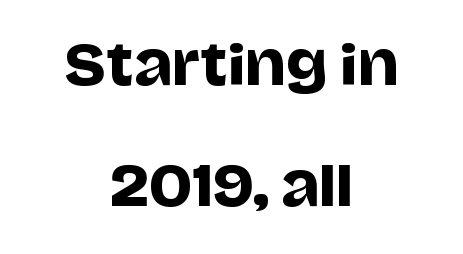
{"serif": "no", "italic": "no", "width": "normal", "stroke_contrast": "low", "x_height": "large", "monospaced": "no", "underline": "no", "align": "center", "line_spacing": "loose", "line_spacing_ratio": 2.24, "letter_spacing": "normal", "letter_spacing_em": 0.0, "glyph_px": 54}
